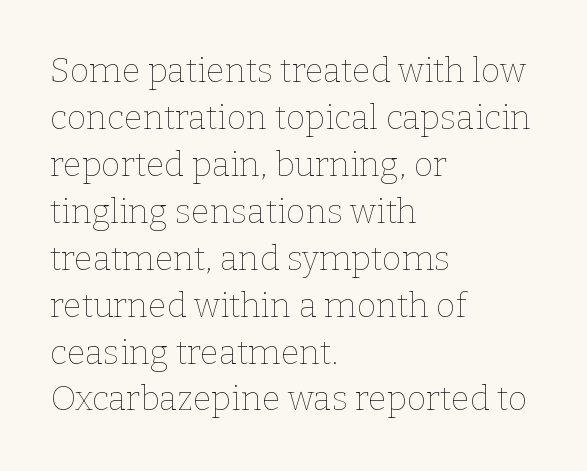
Character widths vary here, with narrow letters taking less room than wide ones. Regarding leading, the lines here are spaced in the standard way. Stroke thickness stays within the range of a standard reading face or lighter. Designer's note — italics off, roman on.
